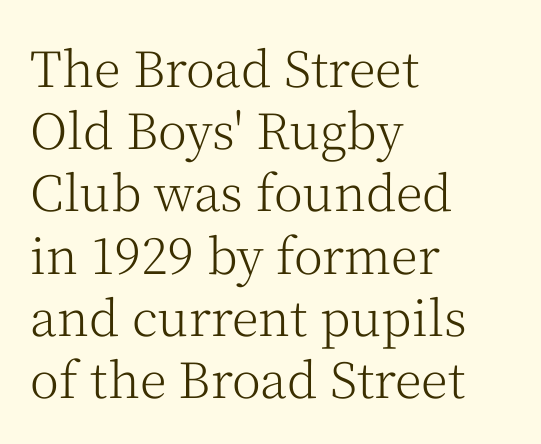
The image shows 49 px light serif type, upright; set left-aligned, normal line spacing (1.27x), normal letter spacing, not underlined; medium stroke contrast and a medium x-height.
